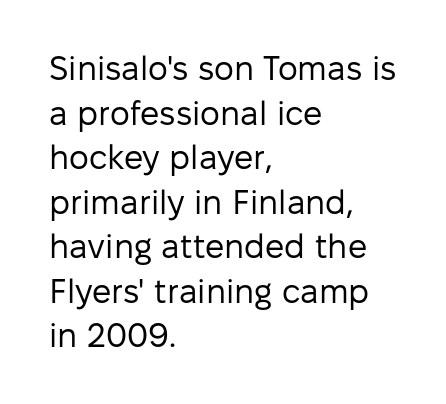
{"serif": "no", "italic": "no", "bold": "no", "weight": "regular", "width": "normal", "stroke_contrast": "low", "x_height": "medium", "monospaced": "no", "underline": "no", "align": "left", "line_spacing": "normal", "line_spacing_ratio": 1.31, "letter_spacing": "normal", "letter_spacing_em": 0.0, "glyph_px": 34}
